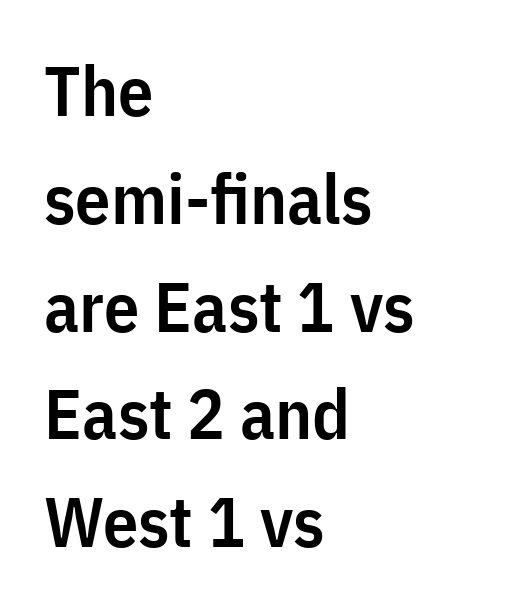
{"serif": "no", "italic": "no", "bold": "semi", "weight": "semibold", "width": "condensed", "stroke_contrast": "low", "x_height": "medium", "monospaced": "no", "underline": "no", "align": "left", "line_spacing": "normal", "line_spacing_ratio": 1.54, "letter_spacing": "normal", "letter_spacing_em": 0.0, "glyph_px": 70}
